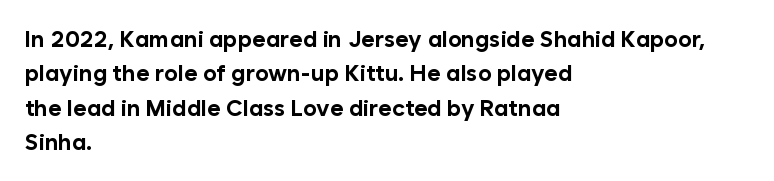
Q: Is the text bold? A: Yes.
Q: Is the text italic (slanted)? A: No, it is upright.
Q: Is the text underlined? A: No.
Q: How is the paragraph aligned? A: Left-aligned.
Q: Is the spacing between letters normal or unusually wide? A: Normal.
Q: Is the spacing between lines tight, normal or loose? A: Normal.
